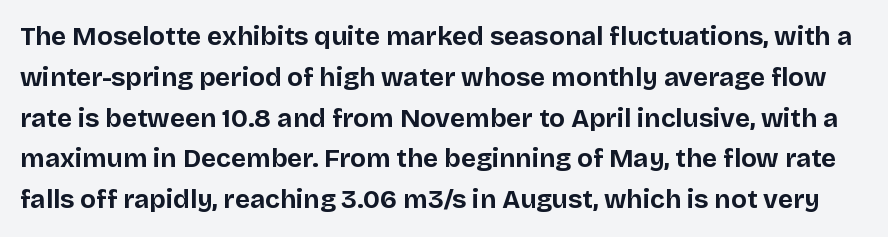
{"italic": "no", "bold": "yes", "underline": "no", "line_spacing": "normal", "line_spacing_ratio": 1.57, "letter_spacing": "normal", "letter_spacing_em": 0.0, "glyph_px": 26}
